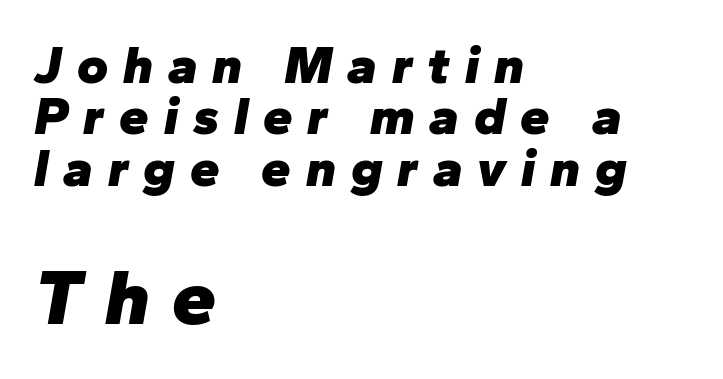
The image shows 79 px heavy type, italic (leaning right); set left-aligned, tight line spacing (0.97x), unusually wide letter spacing (+0.28 em), not underlined; the second (bottom) block is 1.49x larger; low stroke contrast and a medium x-height.
